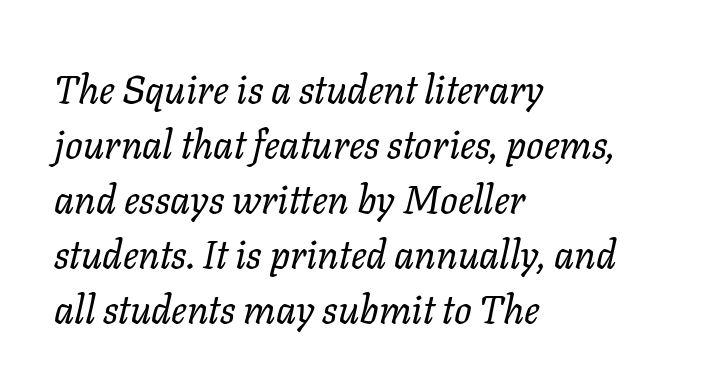
{"italic": "yes", "lean": "right", "slant_degrees": 11, "bold": "no", "weight": "regular", "width": "normal", "stroke_contrast": "low", "x_height": "medium", "monospaced": "no", "underline": "no", "align": "left", "line_spacing": "normal", "line_spacing_ratio": 1.41, "letter_spacing": "normal", "letter_spacing_em": 0.0, "glyph_px": 39}
